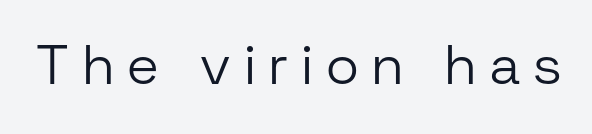
{"serif": "no", "italic": "no", "bold": "no", "weight": "light", "width": "normal", "stroke_contrast": "low", "x_height": "medium", "monospaced": "no", "underline": "no", "letter_spacing": "wide", "letter_spacing_em": 0.26, "glyph_px": 55}
